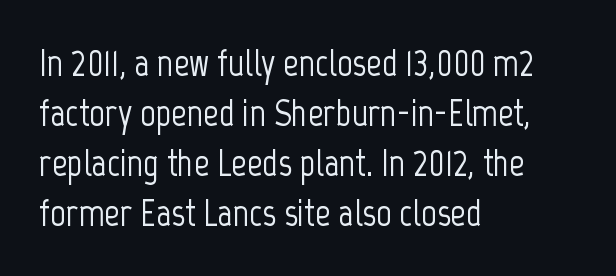
The space between consecutive lines is moderate. When letters stand straight like this, we call the style roman or upright. This rendering features lettering with no underline. The typesetter chose a ragged-right arrangement here.
